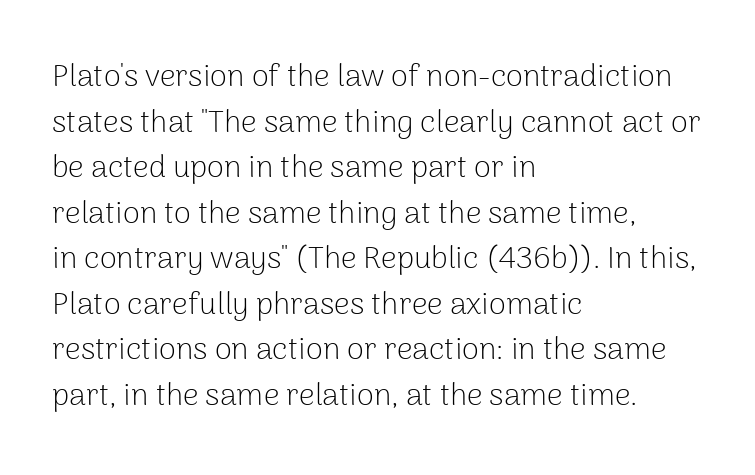
This reads as an unemphasized weight, regular at the heaviest. In CSS terms this would be text-align: left. This rendering leaves character spacing at its baseline value. Vertical spacing — default.
